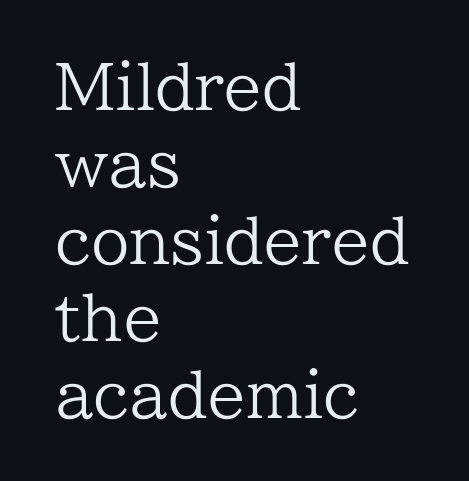
The image shows 62 px regular-weight serif type, upright; set left-aligned, line spacing 1.24x, normal letter spacing, not underlined; low stroke contrast and a medium x-height.
